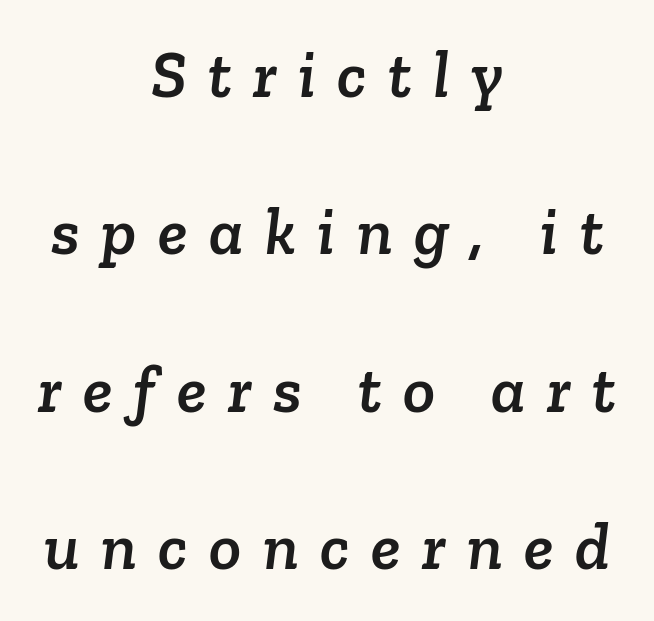
Q: Is the typeface a serif or a sans-serif typeface? A: Serif.
Q: Is the text underlined? A: No.
Q: How is the paragraph aligned? A: Centered.
Q: Is the spacing between letters normal or unusually wide? A: Unusually wide.
Q: Is the spacing between lines tight, normal or loose? A: Loose.
Q: Width (condensed, normal, or wide)? A: Normal.
Q: Stroke contrast? A: Low.
Q: x-height? A: Medium.
Q: Monospaced? A: No.
